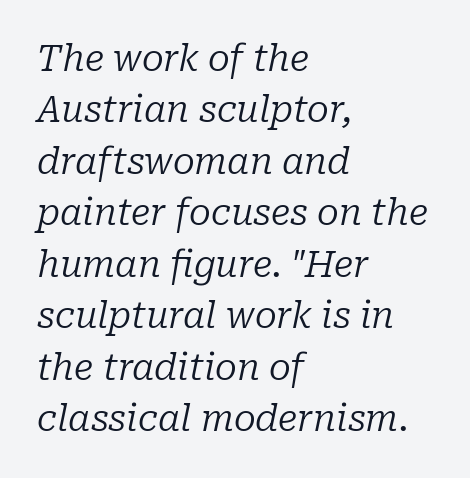
Q: Is the text bold? A: No.
Q: Is the text italic (slanted)? A: Yes, it leans right by about 10 degrees.
Q: Is the typeface a serif or a sans-serif typeface? A: Serif.
Q: Is the text underlined? A: No.
Q: How is the paragraph aligned? A: Left-aligned.
Q: Is the spacing between letters normal or unusually wide? A: Normal.
Q: Is the spacing between lines tight, normal or loose? A: Normal.
Q: Width (condensed, normal, or wide)? A: Normal.
Q: Stroke contrast? A: Low.
Q: x-height? A: Medium.
Q: Monospaced? A: No.
